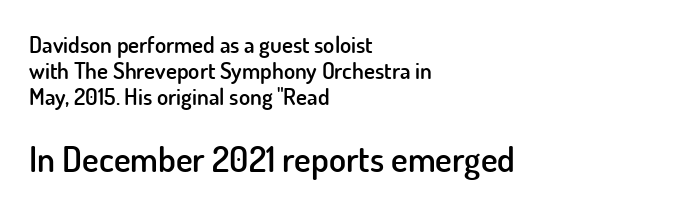
{"serif": "no", "italic": "no", "bold": "semi", "weight": "semibold", "width": "normal", "stroke_contrast": "low", "x_height": "small", "monospaced": "no", "underline": "no", "align": "left", "line_spacing": "tight", "line_spacing_ratio": 1.14, "letter_spacing": "normal", "letter_spacing_em": 0.0, "larger_block": "second", "size_ratio": 1.52, "glyph_px": 35}
